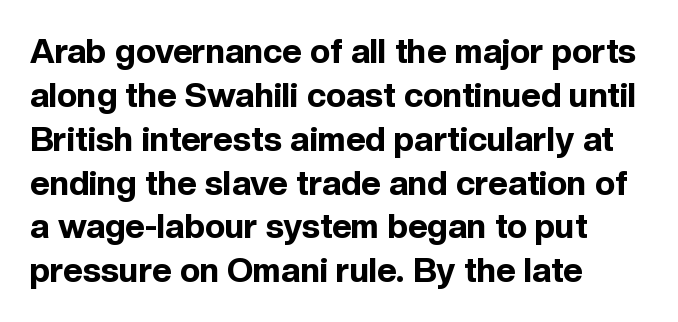
A typesetter would label this face a sans. The letters stand straight up with perfectly vertical stems. Leading: standard. In terms of weight, the rendering is a true, heavy bold. Where is the straight margin? On the left.
